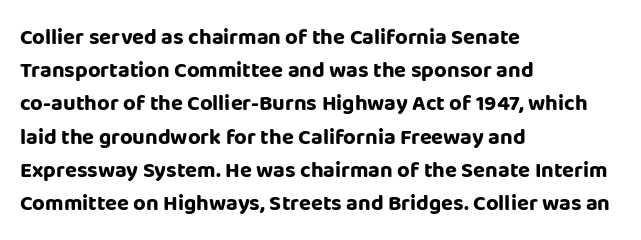
Q: Is the text bold? A: Yes.
Q: Is the text italic (slanted)? A: No, it is upright.
Q: Is the text underlined? A: No.
Q: How is the paragraph aligned? A: Left-aligned.
Q: Is the spacing between letters normal or unusually wide? A: Normal.
Q: Is the spacing between lines tight, normal or loose? A: Normal.
